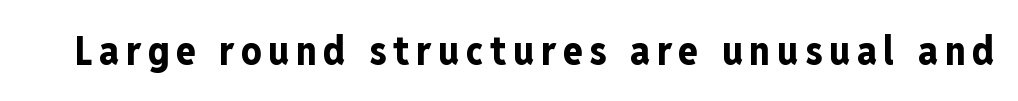
Q: Is the text bold? A: Yes.
Q: Is the text italic (slanted)? A: No, it is upright.
Q: Is the typeface a serif or a sans-serif typeface? A: Sans-serif.
Q: Is the text underlined? A: No.
Q: Width (condensed, normal, or wide)? A: Condensed.
Q: Stroke contrast? A: Low.
Q: x-height? A: Medium.
Q: Monospaced? A: No.
